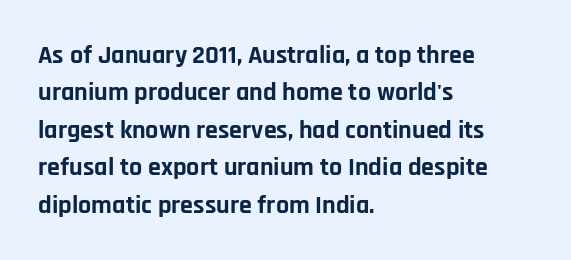
Q: Is the text bold? A: Yes.
Q: Is the text italic (slanted)? A: No, it is upright.
Q: Is the text underlined? A: No.
Q: How is the paragraph aligned? A: Left-aligned.
Q: Is the spacing between letters normal or unusually wide? A: Normal.
Q: Is the spacing between lines tight, normal or loose? A: Normal.
